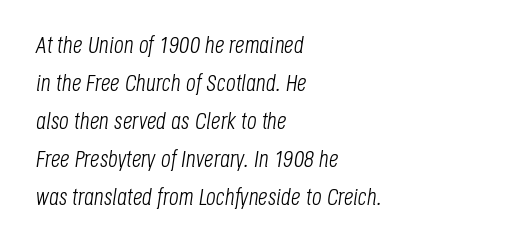
The image shows 24 px text type, italic (leaning right); set left-aligned, normal line spacing (1.58x), normal letter spacing, not underlined.
